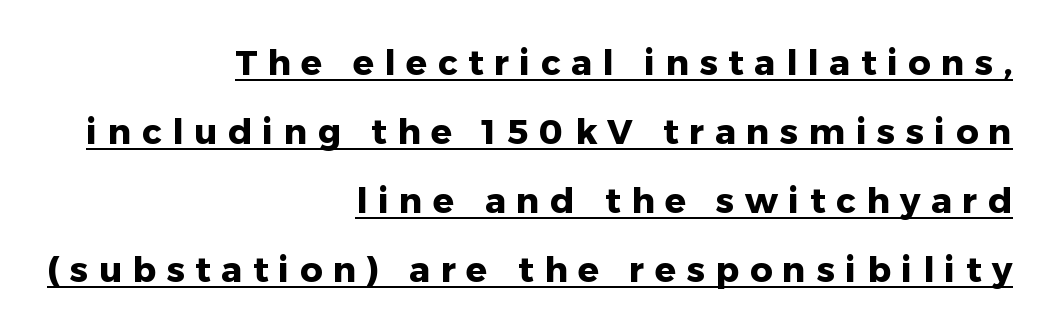
{"serif": "no", "italic": "no", "bold": "yes", "weight": "heavy", "width": "normal", "stroke_contrast": "low", "x_height": "medium", "monospaced": "no", "underline": "yes", "align": "right", "line_spacing": "loose", "line_spacing_ratio": 1.97, "letter_spacing": "wide", "letter_spacing_em": 0.3, "glyph_px": 35}
